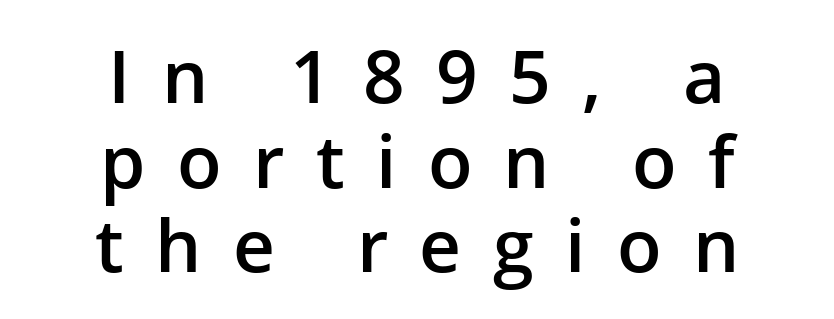
Q: Is the text bold? A: Semi-bold.
Q: Is the text italic (slanted)? A: No, it is upright.
Q: Is the typeface a serif or a sans-serif typeface? A: Sans-serif.
Q: Is the text underlined? A: No.
Q: How is the paragraph aligned? A: Centered.
Q: Is the spacing between letters normal or unusually wide? A: Unusually wide.
Q: Width (condensed, normal, or wide)? A: Normal.
Q: Stroke contrast? A: Low.
Q: x-height? A: Medium.
Q: Monospaced? A: No.
